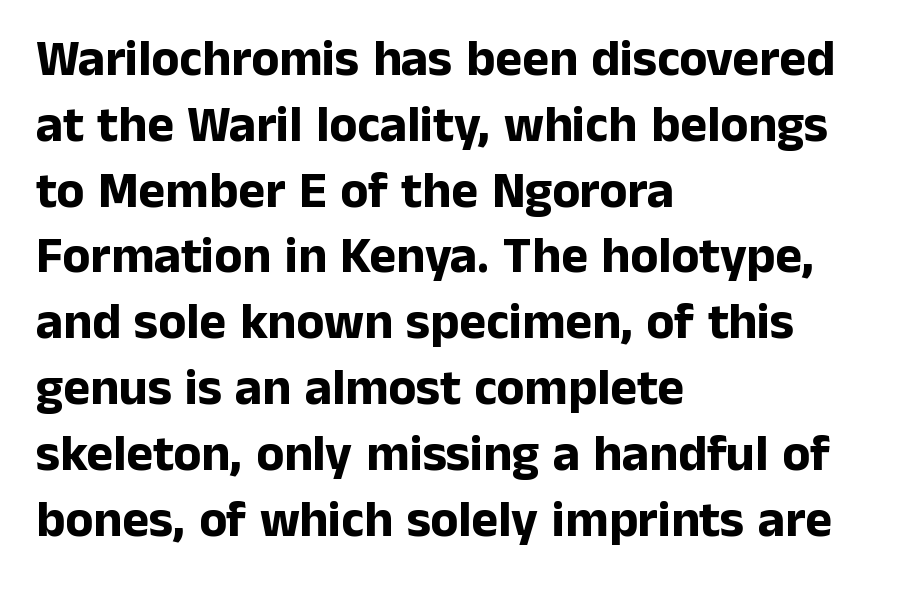
{"serif": "no", "italic": "no", "bold": "yes", "weight": "bold", "width": "normal", "stroke_contrast": "low", "x_height": "medium", "monospaced": "no", "underline": "no", "align": "left", "line_spacing": "normal", "line_spacing_ratio": 1.29, "letter_spacing": "normal", "letter_spacing_em": 0.0, "glyph_px": 51}
